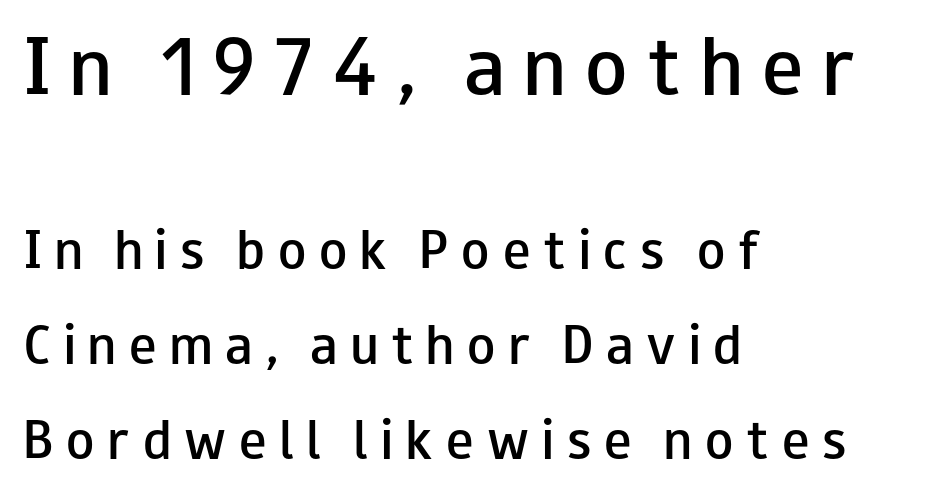
The image shows 69 px semibold, wide sans-serif type, upright; set left-aligned, loose line spacing (2.07x), unusually wide letter spacing (+0.28 em), not underlined; the first (top) block is 1.5x larger; low stroke contrast and a small x-height.
